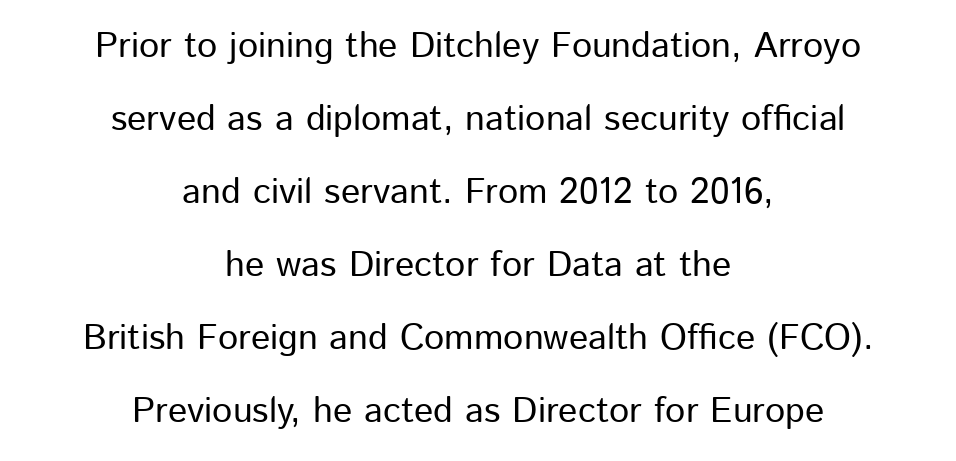
The image shows 36 px sans-serif type, upright; set centered, loose line spacing (2.03x), normal letter spacing, not underlined; low stroke contrast and a medium x-height.
